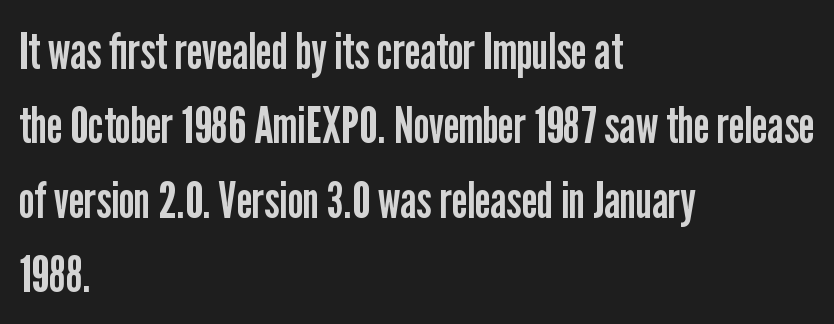
{"serif": "no", "italic": "no", "bold": "no", "weight": "regular", "width": "condensed", "stroke_contrast": "low", "x_height": "medium", "monospaced": "no", "underline": "no", "align": "left", "line_spacing": "normal", "line_spacing_ratio": 1.46, "letter_spacing": "normal", "letter_spacing_em": 0.0, "glyph_px": 51}
